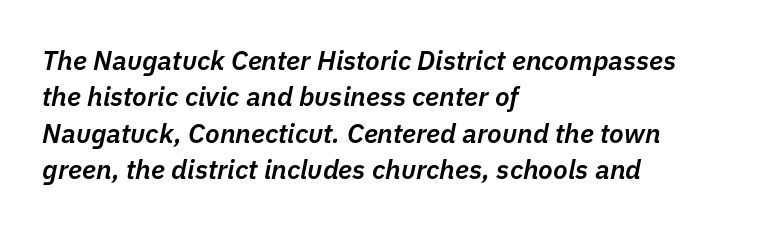
The glyphs look as if they've been sheared to an angle. Only glyphs here, with clear space below each row. The lines are quadded left. Does the weight exceed regular? Yes, but only to semibold.
